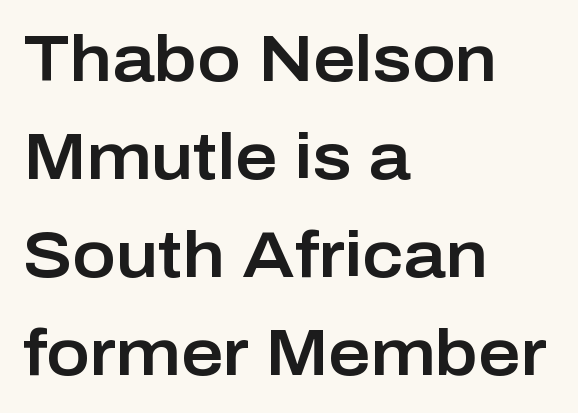
The image shows 65 px sans-serif type, upright; set left-aligned, normal line spacing (1.51x), normal letter spacing, not underlined; low stroke contrast and a medium x-height.
